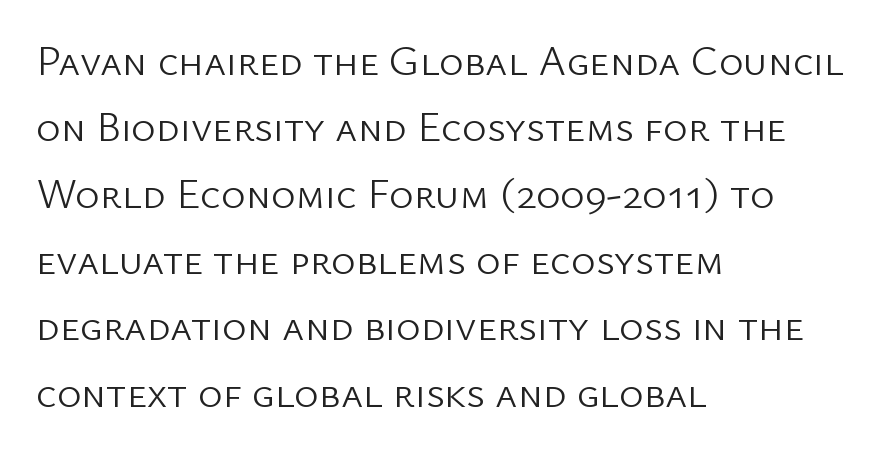
Q: Is the text bold? A: No.
Q: Is the text italic (slanted)? A: No, it is upright.
Q: Is the typeface a serif or a sans-serif typeface? A: Sans-serif.
Q: Is the text underlined? A: No.
Q: How is the paragraph aligned? A: Left-aligned.
Q: Is the spacing between letters normal or unusually wide? A: Normal.
Q: Is the spacing between lines tight, normal or loose? A: Normal.
Q: Width (condensed, normal, or wide)? A: Normal.
Q: Stroke contrast? A: Low.
Q: x-height? A: Medium.
Q: Monospaced? A: No.
